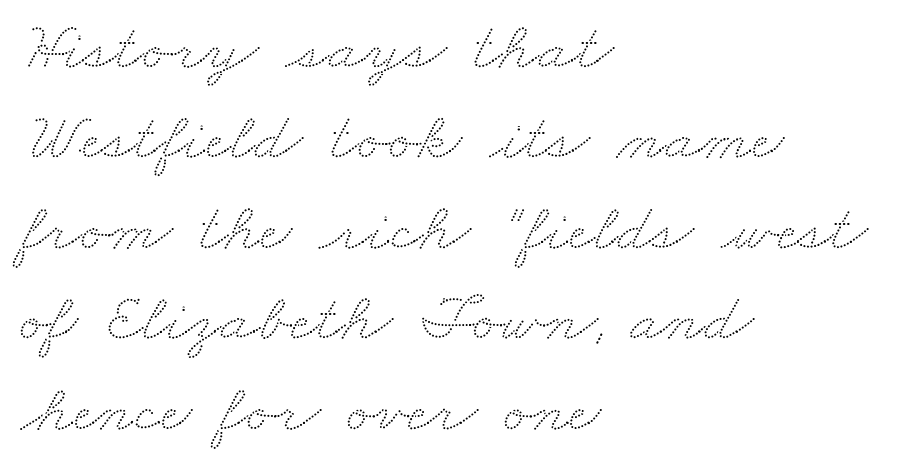
{"width": "wide", "stroke_contrast": "low", "x_height": "small", "monospaced": "no", "underline": "no", "align": "left", "line_spacing": "normal", "line_spacing_ratio": 1.31, "letter_spacing": "normal", "letter_spacing_em": 0.0, "glyph_px": 69}
